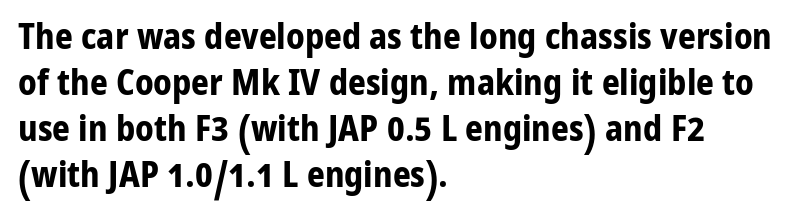
The image shows 35 px bold sans-serif type, upright; set left-aligned, normal line spacing (1.31x), normal letter spacing, not underlined; low stroke contrast and a medium x-height.
